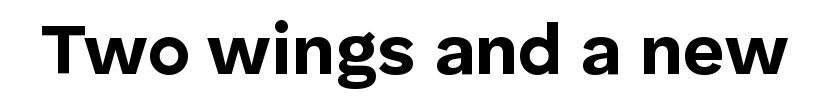
Q: Is the text bold? A: Yes.
Q: Is the text italic (slanted)? A: No, it is upright.
Q: Is the typeface a serif or a sans-serif typeface? A: Sans-serif.
Q: Is the text underlined? A: No.
Q: Is the spacing between letters normal or unusually wide? A: Normal.
Q: Width (condensed, normal, or wide)? A: Normal.
Q: Stroke contrast? A: Low.
Q: x-height? A: Medium.
Q: Monospaced? A: No.
